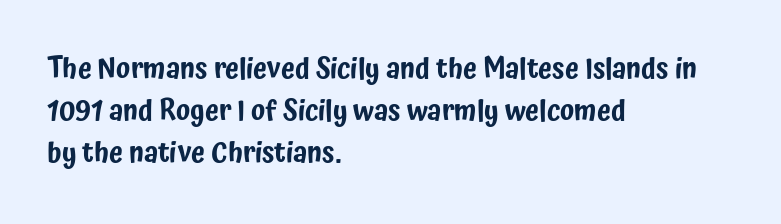
{"serif": "no", "italic": "no", "width": "condensed", "stroke_contrast": "low", "x_height": "medium", "monospaced": "no", "underline": "no", "align": "left", "line_spacing": "normal", "line_spacing_ratio": 1.5, "letter_spacing": "normal", "letter_spacing_em": 0.0, "glyph_px": 28}
